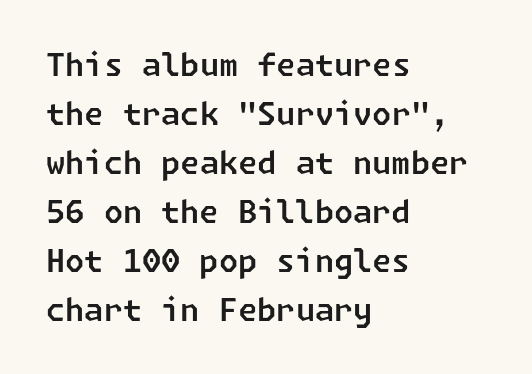
{"serif": "no", "width": "normal", "stroke_contrast": "low", "x_height": "medium", "underline": "no", "align": "left", "line_spacing": "normal", "line_spacing_ratio": 1.58, "letter_spacing": "normal", "letter_spacing_em": 0.0, "glyph_px": 31}
